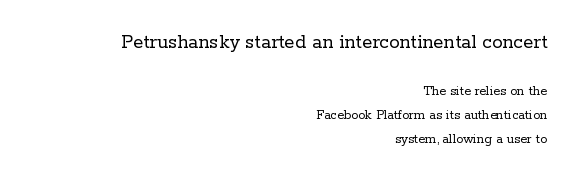
{"italic": "no", "bold": "no", "underline": "no", "align": "right", "line_spacing_ratio": 1.72, "letter_spacing": "normal", "letter_spacing_em": 0.0, "larger_block": "first", "size_ratio": 1.5, "glyph_px": 21}
